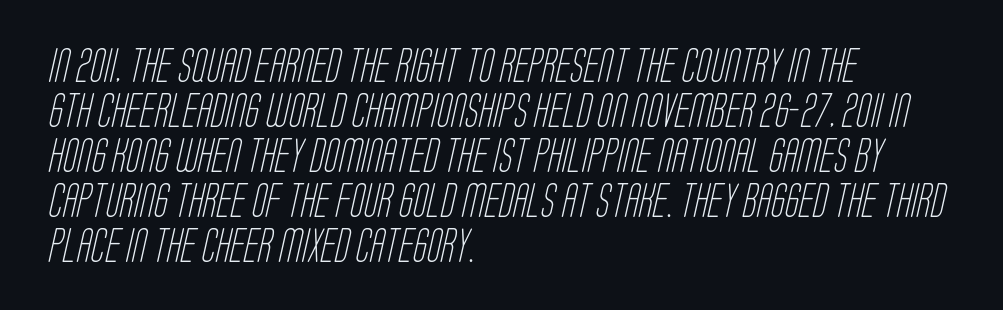
The image shows 33 px light, condensed sans-serif type; set left-aligned, normal line spacing (1.36x), normal letter spacing, not underlined; low stroke contrast and a large x-height.
